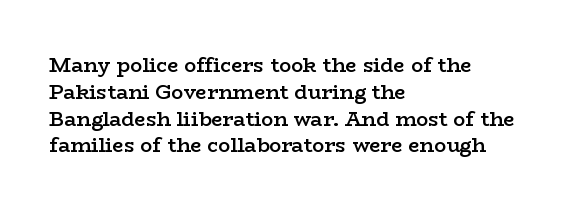
This is roman type, the default non-slanted kind. Check under the words: just untouched page. The passage shown is semibold, sitting just below true bold. Compared with typical paragraphs, the rows here are spaced about the same. In CSS terms this would be text-align: left.
